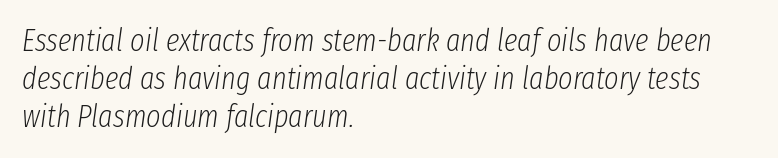
Q: Is the text bold? A: No.
Q: Is the text italic (slanted)? A: Yes, it leans right by about 8 degrees.
Q: Is the text underlined? A: No.
Q: How is the paragraph aligned? A: Left-aligned.
Q: Is the spacing between letters normal or unusually wide? A: Normal.
Q: Width (condensed, normal, or wide)? A: Condensed.
Q: Stroke contrast? A: Low.
Q: x-height? A: Medium.
Q: Monospaced? A: No.
